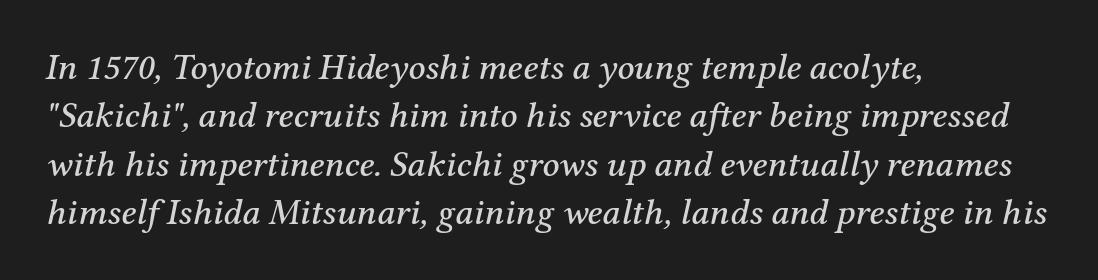
Q: Is the text italic (slanted)? A: Yes, it leans right by about 12 degrees.
Q: Is the typeface a serif or a sans-serif typeface? A: Serif.
Q: Is the text underlined? A: No.
Q: How is the paragraph aligned? A: Left-aligned.
Q: Is the spacing between letters normal or unusually wide? A: Normal.
Q: Is the spacing between lines tight, normal or loose? A: Normal.
Q: Width (condensed, normal, or wide)? A: Normal.
Q: Stroke contrast? A: Medium.
Q: x-height? A: Medium.
Q: Monospaced? A: No.
